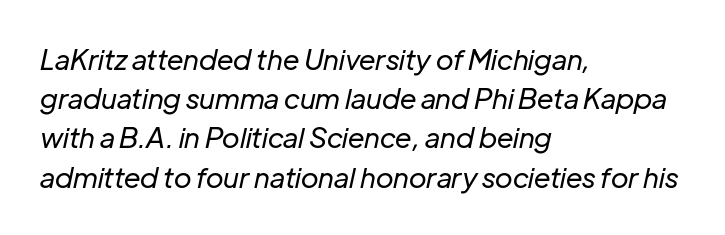
Q: Is the text bold? A: No.
Q: Is the text italic (slanted)? A: Yes, it leans right by about 12 degrees.
Q: Is the text underlined? A: No.
Q: How is the paragraph aligned? A: Left-aligned.
Q: Is the spacing between letters normal or unusually wide? A: Normal.
Q: Is the spacing between lines tight, normal or loose? A: Normal.
Q: Width (condensed, normal, or wide)? A: Normal.
Q: Stroke contrast? A: Low.
Q: x-height? A: Medium.
Q: Monospaced? A: No.
